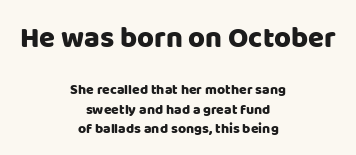
The image shows 29 px sans-serif type, upright; set centered, normal line spacing (1.38x), normal letter spacing, not underlined; the first (top) block is 2.07x larger; low stroke contrast and a large x-height.
